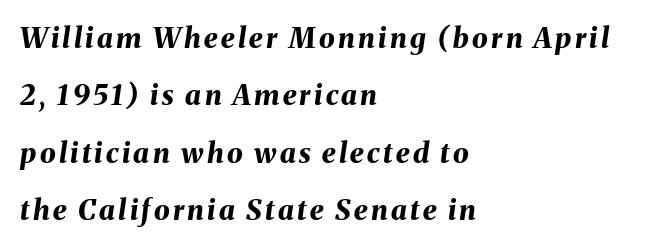
{"italic": "yes", "lean": "right", "slant_degrees": 8, "bold": "yes", "weight": "bold", "width": "normal", "stroke_contrast": "medium", "x_height": "medium", "monospaced": "no", "underline": "no", "align": "left", "line_spacing": "loose", "line_spacing_ratio": 2.05, "glyph_px": 28}
